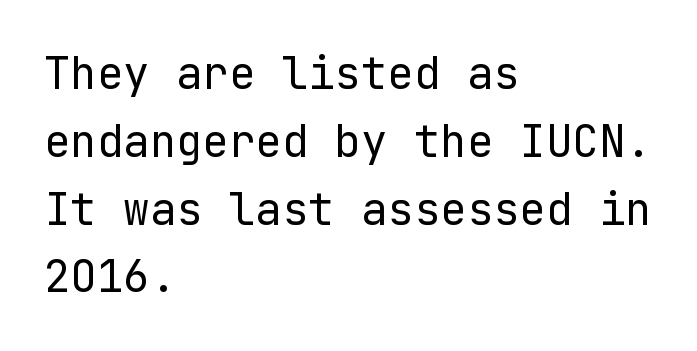
The gaps between neighbouring characters are ordinary and unremarkable. This block has exactly the height ordinary leading produces. These lines are set flush left with a ragged right edge. The specimen reads as upright at a glance. The glyphs are unaccompanied by any horizontal stroke below them.
